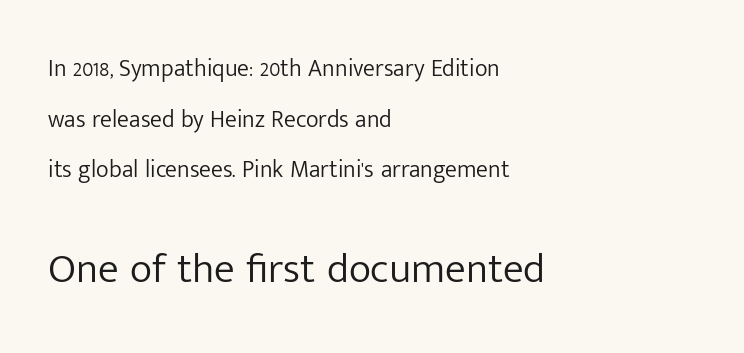
Q: Is the text bold? A: No.
Q: Is the text italic (slanted)? A: No, it is upright.
Q: Is the typeface a serif or a sans-serif typeface? A: Sans-serif.
Q: Is the text underlined? A: No.
Q: How is the paragraph aligned? A: Left-aligned.
Q: Is the spacing between letters normal or unusually wide? A: Normal.
Q: Is the spacing between lines tight, normal or loose? A: Loose.
Q: Which block of text is set in a larger size, the first (top) or the second (bottom)? A: The second (bottom) one.
Q: Width (condensed, normal, or wide)? A: Normal.
Q: Stroke contrast? A: Low.
Q: x-height? A: Medium.
Q: Monospaced? A: No.
